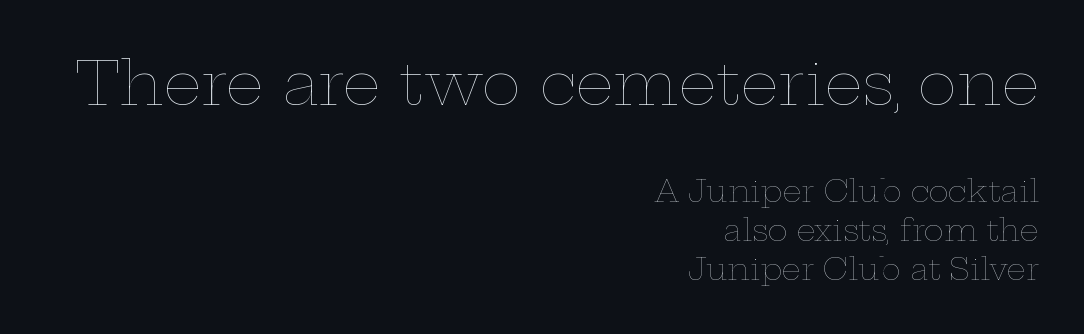
Q: Is the text bold? A: No.
Q: Is the text italic (slanted)? A: No, it is upright.
Q: Is the text underlined? A: No.
Q: How is the paragraph aligned? A: Right-aligned.
Q: Is the spacing between letters normal or unusually wide? A: Normal.
Q: Is the spacing between lines tight, normal or loose? A: Normal.
Q: Which block of text is set in a larger size, the first (top) or the second (bottom)? A: The first (top) one.
Q: Width (condensed, normal, or wide)? A: Wide.
Q: Stroke contrast? A: Low.
Q: x-height? A: Medium.
Q: Monospaced? A: No.
